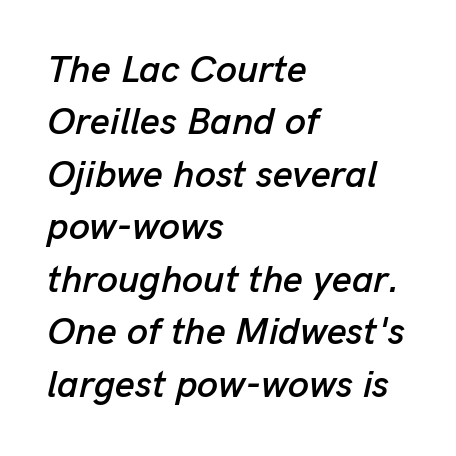
Q: Is the text italic (slanted)? A: Yes, it leans right by about 13 degrees.
Q: Is the text underlined? A: No.
Q: How is the paragraph aligned? A: Left-aligned.
Q: Is the spacing between letters normal or unusually wide? A: Normal.
Q: Is the spacing between lines tight, normal or loose? A: Normal.
Q: Width (condensed, normal, or wide)? A: Normal.
Q: Stroke contrast? A: Low.
Q: x-height? A: Medium.
Q: Monospaced? A: No.
